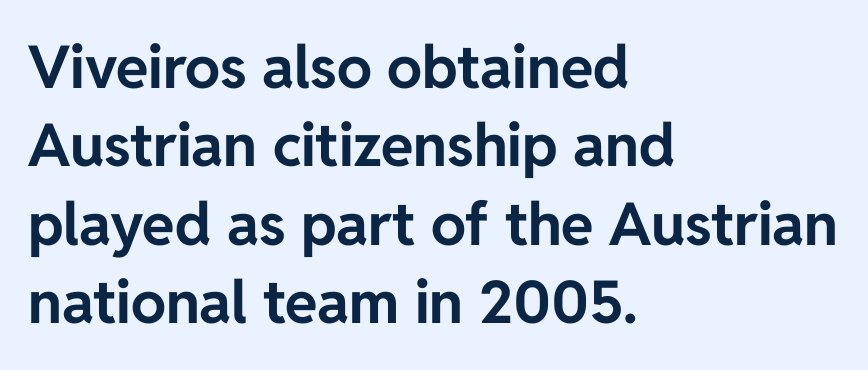
{"serif": "no", "italic": "no", "bold": "yes", "weight": "bold", "width": "normal", "stroke_contrast": "low", "x_height": "medium", "monospaced": "no", "underline": "no", "align": "left", "line_spacing": "normal", "line_spacing_ratio": 1.33, "letter_spacing": "normal", "letter_spacing_em": 0.0, "glyph_px": 59}
